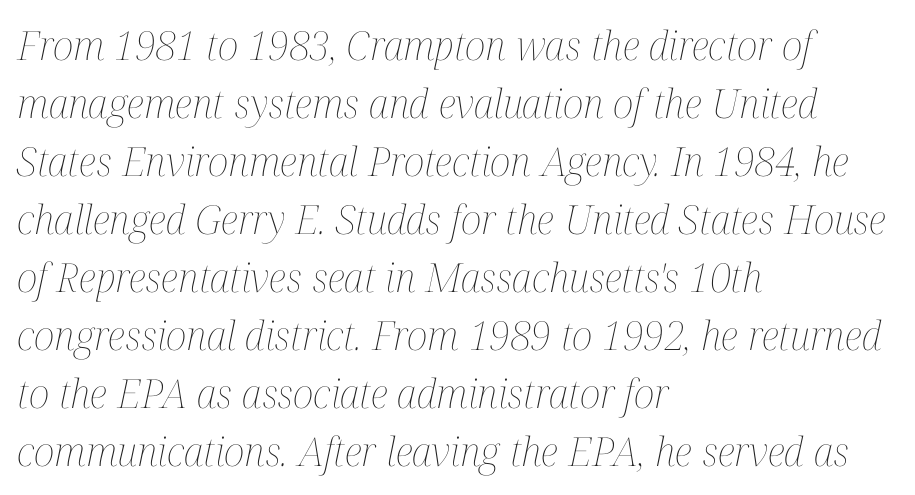
Proportional: the letters do not fall into vertical columns. The typesetting does not lean heavy: it is not bold. The ragged edge is on the right, which tells us the setting is flush left. Each row of text sits above clean, open space. Leading: standard. Tracking here is standard; glyphs follow each other at the usual distance.
